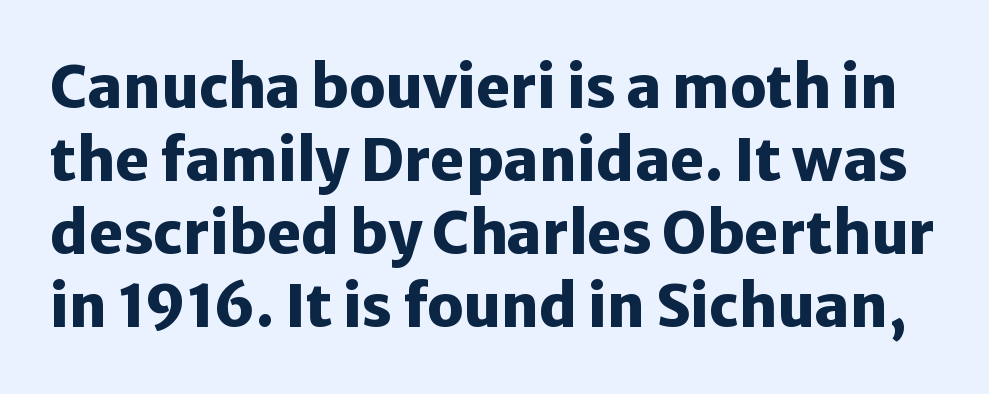
Q: Is the text bold? A: Yes.
Q: Is the text italic (slanted)? A: No, it is upright.
Q: Is the typeface a serif or a sans-serif typeface? A: Sans-serif.
Q: Is the text underlined? A: No.
Q: Is the spacing between letters normal or unusually wide? A: Normal.
Q: Is the spacing between lines tight, normal or loose? A: Normal.
Q: Width (condensed, normal, or wide)? A: Normal.
Q: Stroke contrast? A: Low.
Q: x-height? A: Medium.
Q: Monospaced? A: No.
